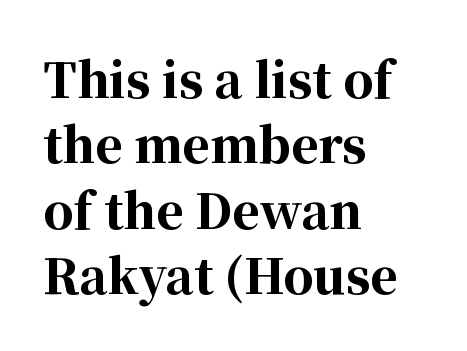
Q: Is the text bold? A: Yes.
Q: Is the text italic (slanted)? A: No, it is upright.
Q: Is the typeface a serif or a sans-serif typeface? A: Serif.
Q: Is the text underlined? A: No.
Q: How is the paragraph aligned? A: Left-aligned.
Q: Is the spacing between letters normal or unusually wide? A: Normal.
Q: Is the spacing between lines tight, normal or loose? A: Normal.
Q: Width (condensed, normal, or wide)? A: Normal.
Q: Stroke contrast? A: High.
Q: x-height? A: Medium.
Q: Monospaced? A: No.
